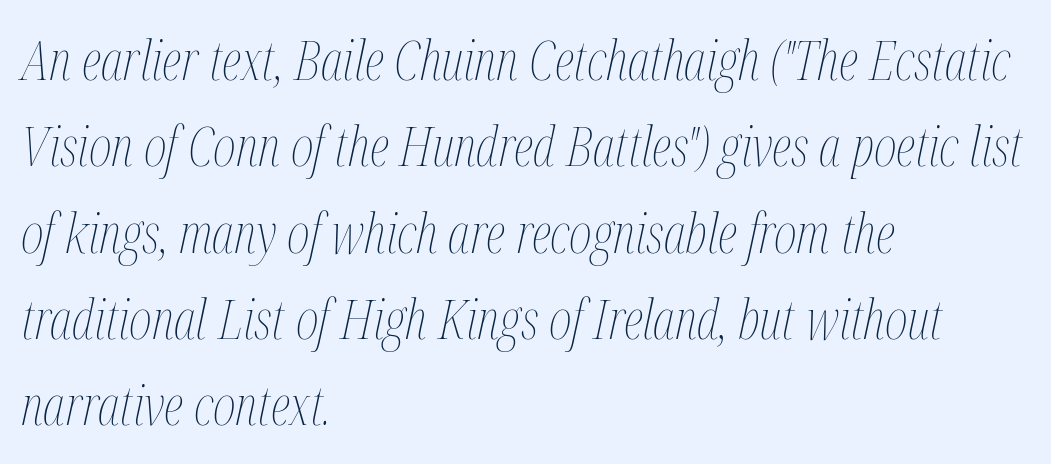
{"italic": "yes", "lean": "right", "slant_degrees": 12, "bold": "no", "weight": "thin", "width": "condensed", "stroke_contrast": "medium", "x_height": "medium", "monospaced": "no", "underline": "no", "align": "left", "line_spacing": "normal", "line_spacing_ratio": 1.57, "letter_spacing": "normal", "letter_spacing_em": 0.0, "glyph_px": 55}
